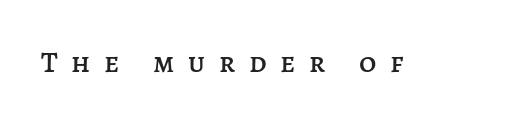
Q: Is the text italic (slanted)? A: No, it is upright.
Q: Is the text underlined? A: No.
Q: Is the spacing between letters normal or unusually wide? A: Unusually wide.
Q: Width (condensed, normal, or wide)? A: Normal.
Q: Stroke contrast? A: Low.
Q: x-height? A: Large.
Q: Monospaced? A: No.
